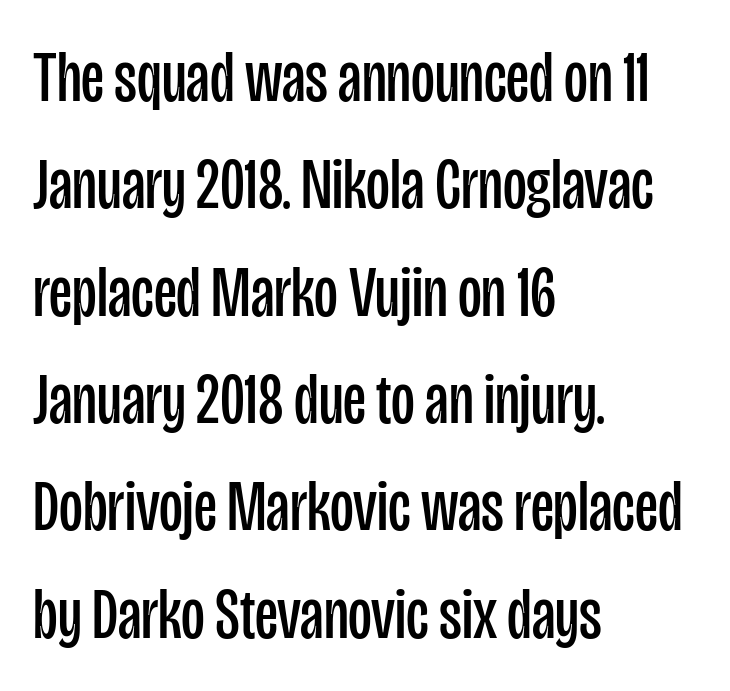
Q: Is the text bold? A: No.
Q: Is the text italic (slanted)? A: No, it is upright.
Q: Is the typeface a serif or a sans-serif typeface? A: Sans-serif.
Q: Is the text underlined? A: No.
Q: How is the paragraph aligned? A: Left-aligned.
Q: Is the spacing between letters normal or unusually wide? A: Normal.
Q: Is the spacing between lines tight, normal or loose? A: Normal.
Q: Width (condensed, normal, or wide)? A: Condensed.
Q: Stroke contrast? A: Low.
Q: x-height? A: Large.
Q: Monospaced? A: No.
